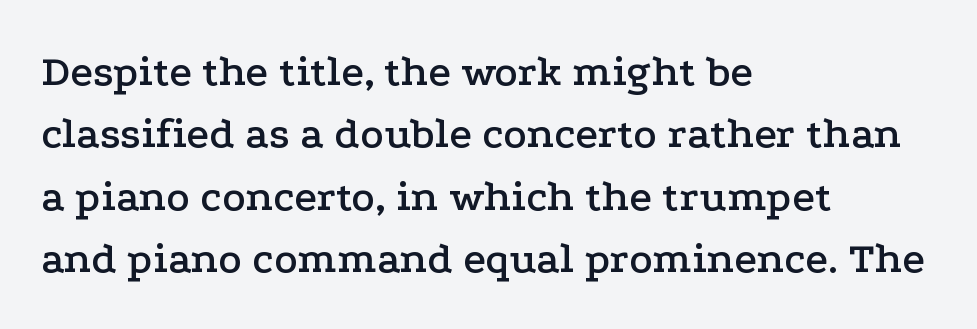
{"serif": "yes", "italic": "no", "width": "wide", "stroke_contrast": "low", "x_height": "medium", "monospaced": "no", "underline": "no", "align": "left", "line_spacing": "normal", "line_spacing_ratio": 1.42, "letter_spacing": "normal", "letter_spacing_em": 0.0, "glyph_px": 44}
